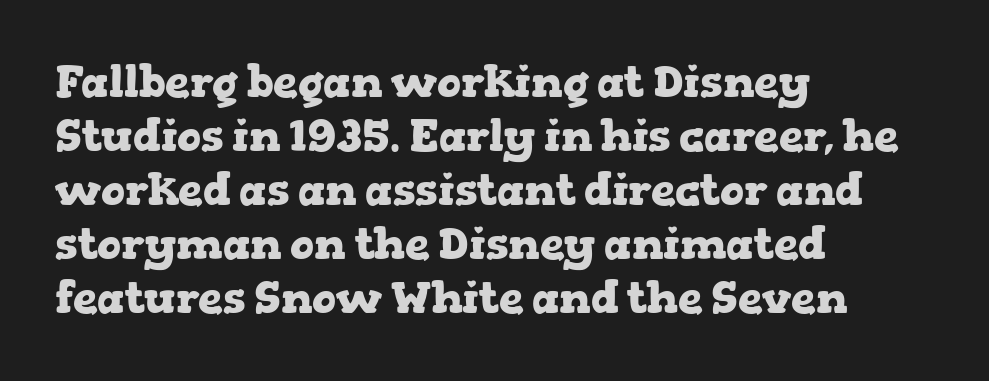
Between one letter and the next there's only the usual sliver of space. The rendering uses a bold face; every stroke is thick and dark. Is there any slant? The stems are plumb. Only glyphs here, with clear space below each row.
